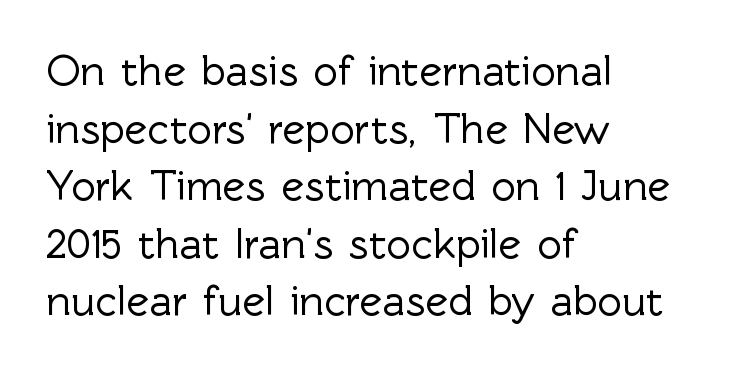
Q: Is the text italic (slanted)? A: No, it is upright.
Q: Is the typeface a serif or a sans-serif typeface? A: Sans-serif.
Q: Is the text underlined? A: No.
Q: How is the paragraph aligned? A: Left-aligned.
Q: Is the spacing between letters normal or unusually wide? A: Normal.
Q: Is the spacing between lines tight, normal or loose? A: Normal.
Q: Width (condensed, normal, or wide)? A: Normal.
Q: x-height? A: Medium.
Q: Monospaced? A: No.
